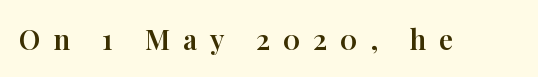
Q: Is the text italic (slanted)? A: No, it is upright.
Q: Is the typeface a serif or a sans-serif typeface? A: Serif.
Q: Is the text underlined? A: No.
Q: Is the spacing between letters normal or unusually wide? A: Unusually wide.
Q: Width (condensed, normal, or wide)? A: Normal.
Q: Stroke contrast? A: High.
Q: x-height? A: Medium.
Q: Monospaced? A: No.
